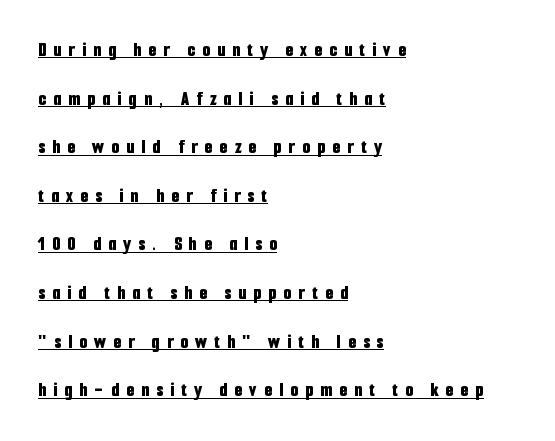
Q: Is the text bold? A: Yes.
Q: Is the text italic (slanted)? A: No, it is upright.
Q: Is the text underlined? A: Yes.
Q: How is the paragraph aligned? A: Left-aligned.
Q: Is the spacing between letters normal or unusually wide? A: Unusually wide.
Q: Is the spacing between lines tight, normal or loose? A: Loose.
